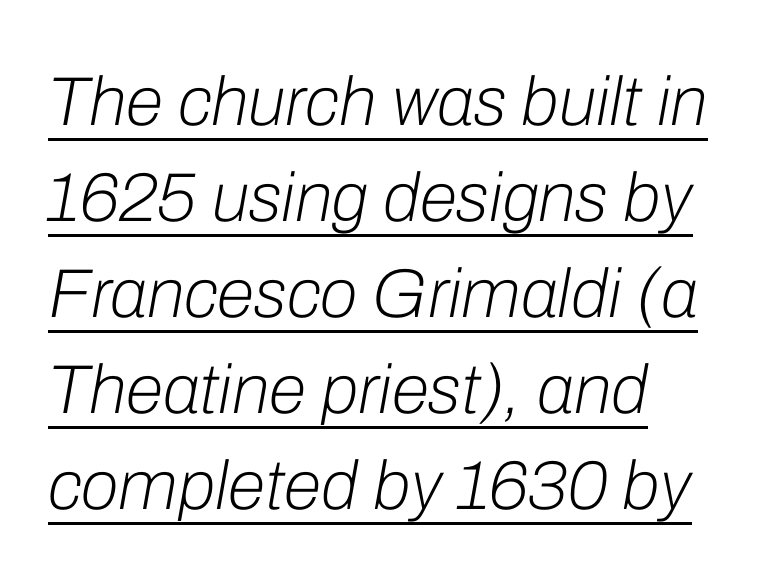
Reading down the column, the eye jumps a familiar distance to each next line. Here the designer chose a conventional face with non-uniform glyph widths. The paragraph shown leans on its left margin. Characters are canted at an angle relative to the baseline's perpendicular. Between one letter and the next there's only the usual sliver of space. The specimen includes a rule beneath the text block's lines.
